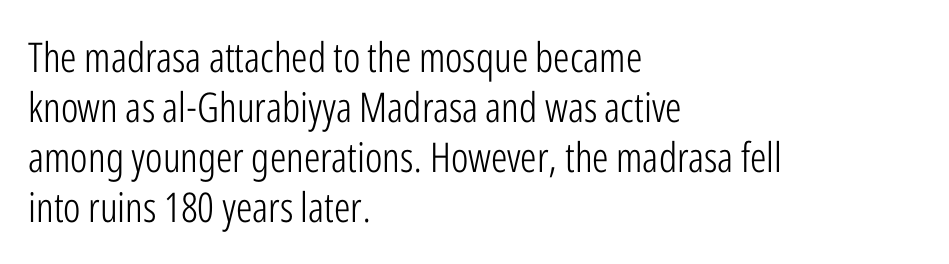
The image shows 41 px light, condensed sans-serif type, upright; set left-aligned, line spacing 1.22x, normal letter spacing, not underlined; low stroke contrast and a medium x-height.
